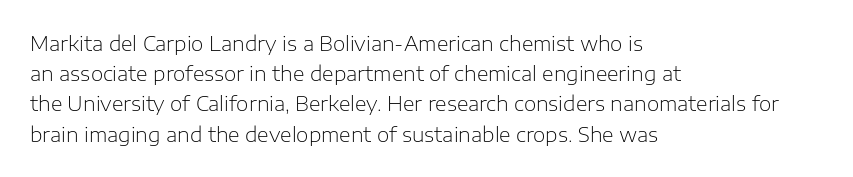
What stands out about the letter spacing? Nothing — it is the standard amount. The axis of the letterforms is exactly vertical. Check the space under the baseline: it is left empty. Evenly set lines give the paragraph a standard silhouette.
